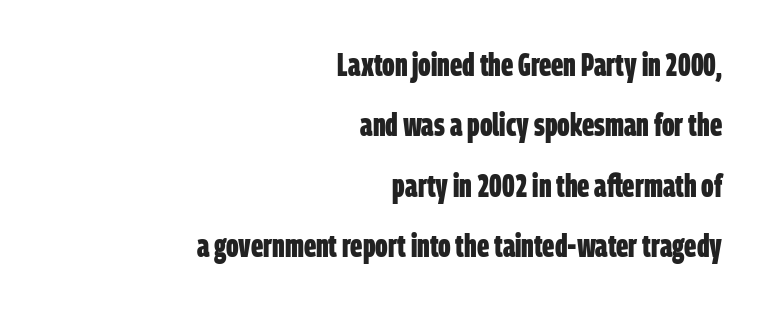
Varying glyph widths throughout — classic text-font behaviour. Students, note that the glyphs here touch the page at normal intervals. Summary of weight: heavy, a full bold. These lines stack with their right ends in a neat column. Clear beneath every line of the passage.
